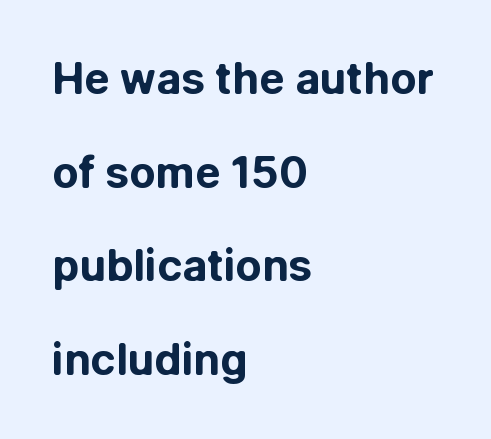
The image shows 43 px bold sans-serif type, upright; set left-aligned, loose line spacing (2.18x), normal letter spacing, not underlined; low stroke contrast and a medium x-height.
